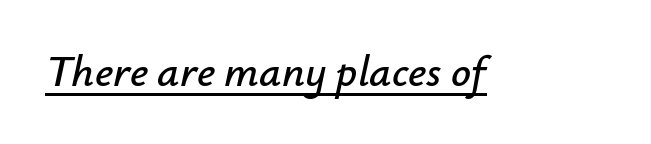
Is the type slanted? Yes — the strokes lean at a clear angle. Is this a fixed-width face? No — the glyphs have proportional, varying widths. The line texture is even and compact thanks to regular tracking. A continuous stroke trails under the words, as in a hyperlink.
